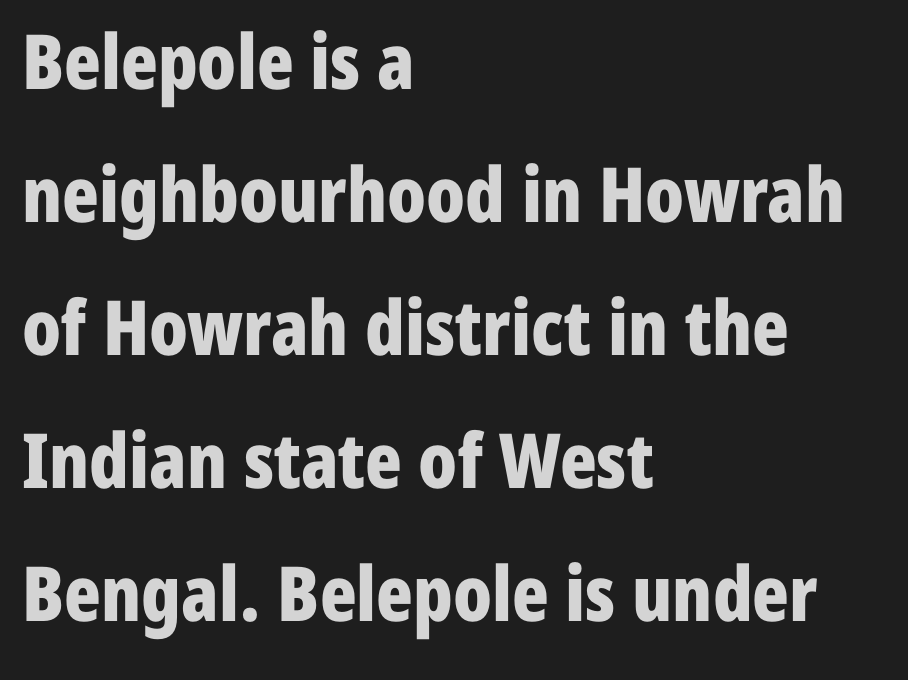
{"serif": "no", "italic": "no", "bold": "yes", "weight": "bold", "width": "condensed", "stroke_contrast": "low", "x_height": "medium", "monospaced": "no", "underline": "no", "align": "left", "line_spacing_ratio": 1.75, "letter_spacing": "normal", "letter_spacing_em": 0.0, "glyph_px": 76}
